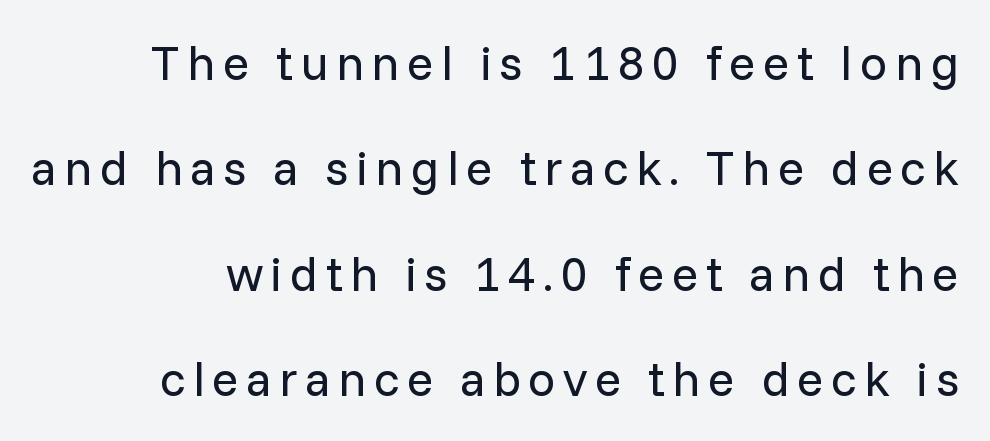
Is this a sans? Yes — the strokes have no serifs. Vertical strokes here are truly vertical. Proportional: the letters do not fall into vertical columns. The passage shown is not underscored anywhere. Heft: none added — not bold.
